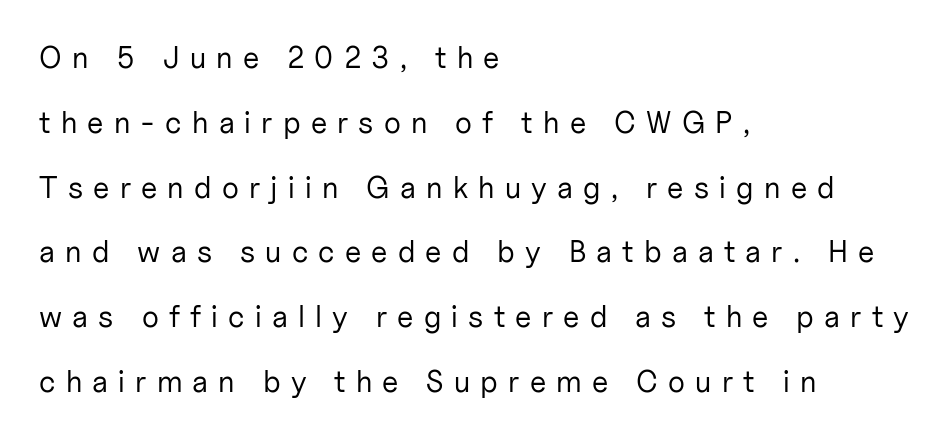
The font sits on the lighter half of the weight spectrum, regular included. A roman cut, with each character standing at attention. Has an underline been added? It has not. The passage shown stacks its lines with a broad gap.
